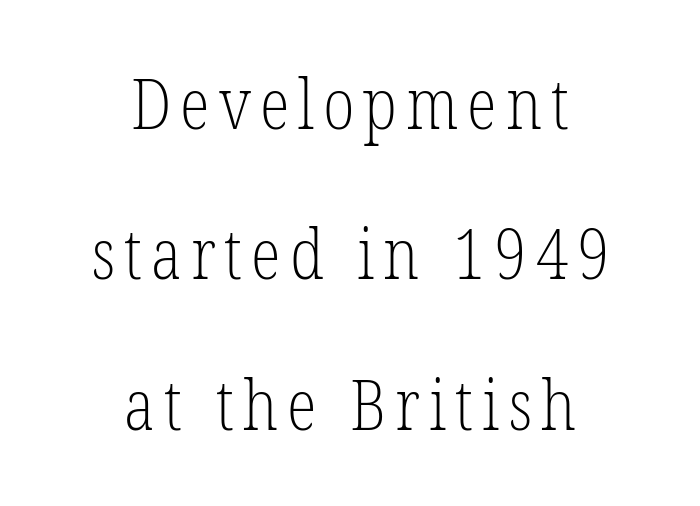
{"serif": "yes", "italic": "no", "bold": "no", "weight": "light", "width": "condensed", "stroke_contrast": "low", "x_height": "medium", "monospaced": "no", "underline": "no", "align": "center", "line_spacing": "loose", "line_spacing_ratio": 2.18, "glyph_px": 69}
